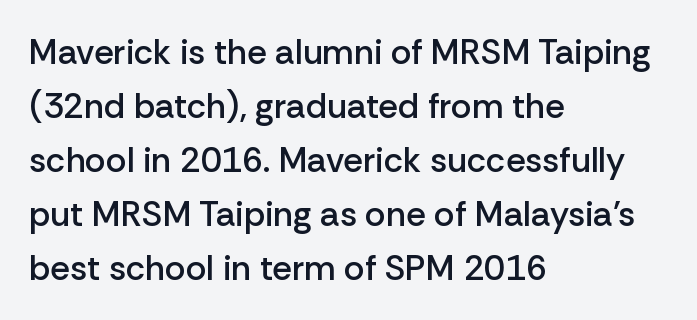
Glyph-to-glyph distance matches everyday printed text. Ascenders rise straight up at ninety degrees. Summary of vertical rhythm: regular, with standard interline spacing. Set as a demibold, roughly 600 on the weight scale. Character widths vary here, with narrow letters taking less room than wide ones. Nothing sits at the stroke ends, so this counts as sans-serif.
